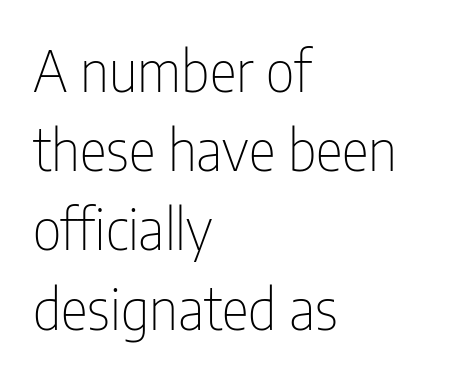
Q: Is the text bold? A: No.
Q: Is the text italic (slanted)? A: No, it is upright.
Q: Is the typeface a serif or a sans-serif typeface? A: Sans-serif.
Q: Is the text underlined? A: No.
Q: How is the paragraph aligned? A: Left-aligned.
Q: Is the spacing between letters normal or unusually wide? A: Normal.
Q: Is the spacing between lines tight, normal or loose? A: Normal.
Q: Width (condensed, normal, or wide)? A: Condensed.
Q: Stroke contrast? A: Low.
Q: x-height? A: Medium.
Q: Monospaced? A: No.
